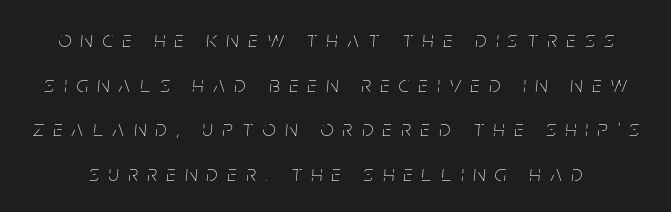
{"italic": "yes", "lean": "right", "slant_degrees": 5, "bold": "no", "underline": "no", "line_spacing": "loose", "line_spacing_ratio": 1.94, "letter_spacing": "wide", "letter_spacing_em": 0.42, "glyph_px": 23}
